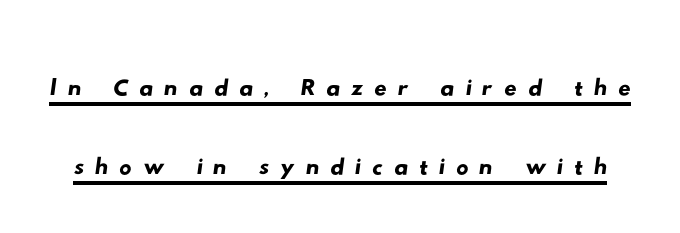
In designer terms, the underline attribute is active on this setting. This sample uses a sans-serif face. Compared with typical paragraphs, the rows here are spaced about the same. Do the characters align in a grid? No, the font is proportional.
